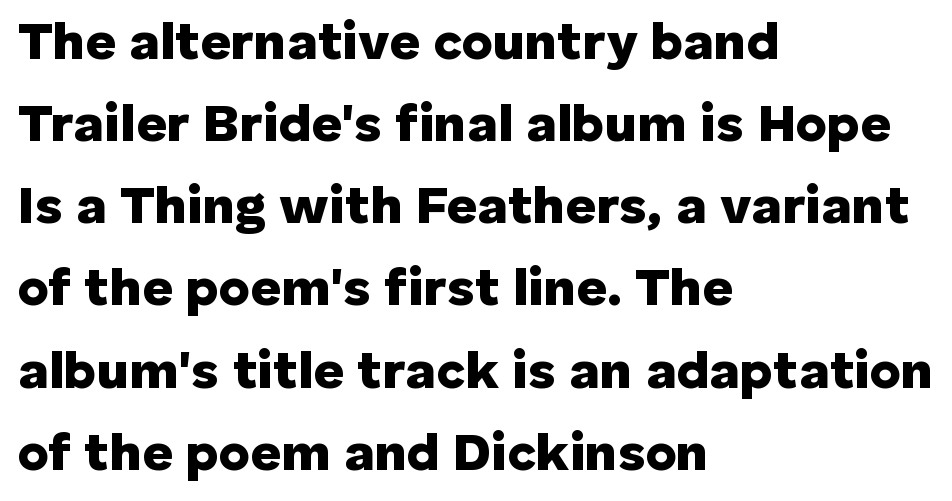
{"serif": "no", "italic": "no", "bold": "yes", "weight": "heavy", "width": "normal", "stroke_contrast": "low", "x_height": "medium", "monospaced": "no", "underline": "no", "align": "left", "line_spacing": "normal", "line_spacing_ratio": 1.55, "letter_spacing": "normal", "letter_spacing_em": 0.0, "glyph_px": 53}
